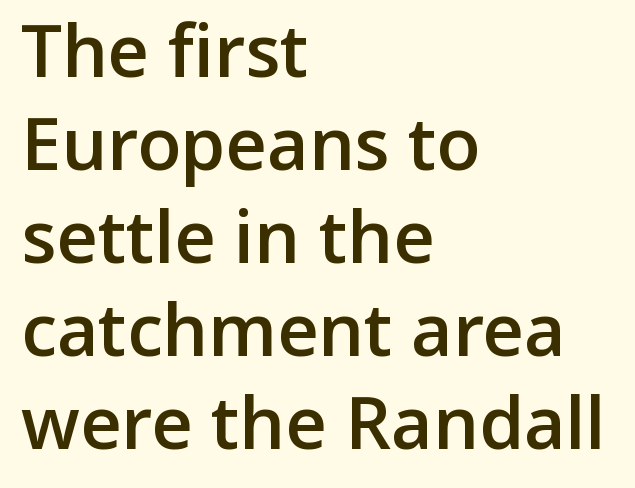
What weight is shown? A semibold, between regular and bold. The gaps between neighbouring characters are ordinary and unremarkable. Observe the absence of serifs on each vertical stroke in this sample. Vertical strokes here are truly vertical. You could not count columns in this text — the font is proportionally spaced.
